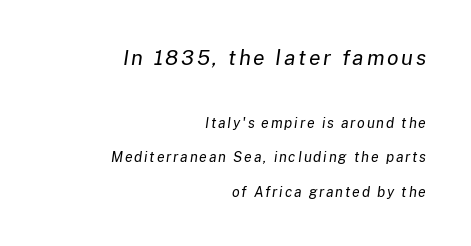
{"italic": "yes", "lean": "right", "slant_degrees": 8, "bold": "no", "underline": "no", "align": "right", "line_spacing": "loose", "line_spacing_ratio": 2.47, "larger_block": "first", "size_ratio": 1.5, "glyph_px": 21}
